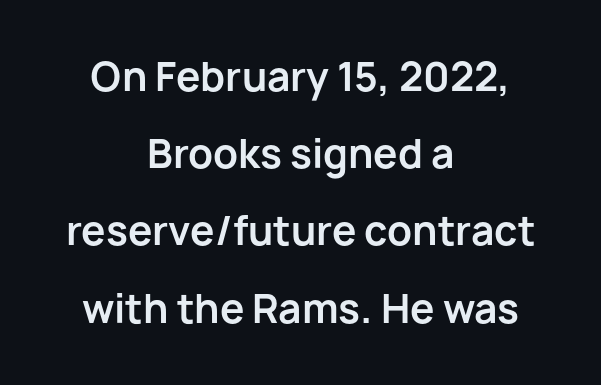
The image shows 39 px bold sans-serif type, upright; set centered, loose line spacing (1.98x), normal letter spacing, not underlined; low stroke contrast and a medium x-height.
